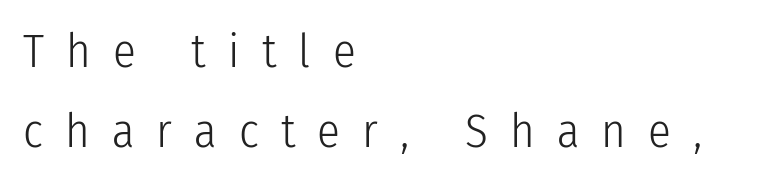
The image shows 47 px light, condensed sans-serif type, upright; set left-aligned, line spacing 1.71x, unusually wide letter spacing (+0.47 em), not underlined; low stroke contrast and a medium x-height.
